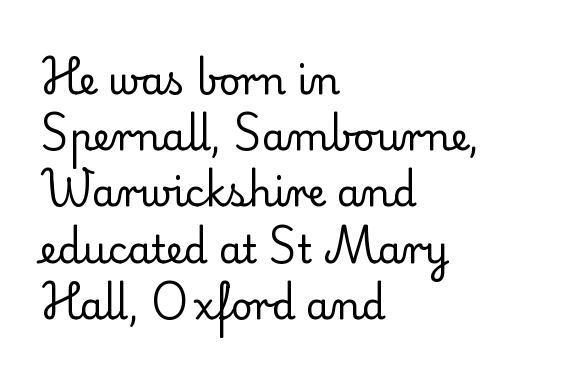
Q: Is the text bold? A: No.
Q: Is the text italic (slanted)? A: No, it is upright.
Q: Is the typeface a serif or a sans-serif typeface? A: Serif.
Q: Is the text underlined? A: No.
Q: How is the paragraph aligned? A: Left-aligned.
Q: Is the spacing between letters normal or unusually wide? A: Normal.
Q: Is the spacing between lines tight, normal or loose? A: Normal.
Q: Width (condensed, normal, or wide)? A: Normal.
Q: Stroke contrast? A: Low.
Q: x-height? A: Small.
Q: Monospaced? A: No.
